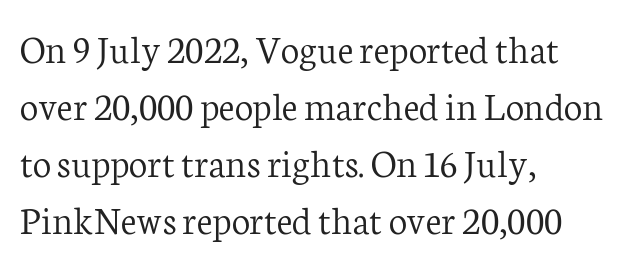
{"serif": "yes", "italic": "no", "bold": "no", "weight": "light", "width": "normal", "stroke_contrast": "low", "x_height": "medium", "monospaced": "no", "underline": "no", "align": "left", "line_spacing": "normal", "line_spacing_ratio": 1.39, "letter_spacing": "normal", "letter_spacing_em": 0.0, "glyph_px": 41}
